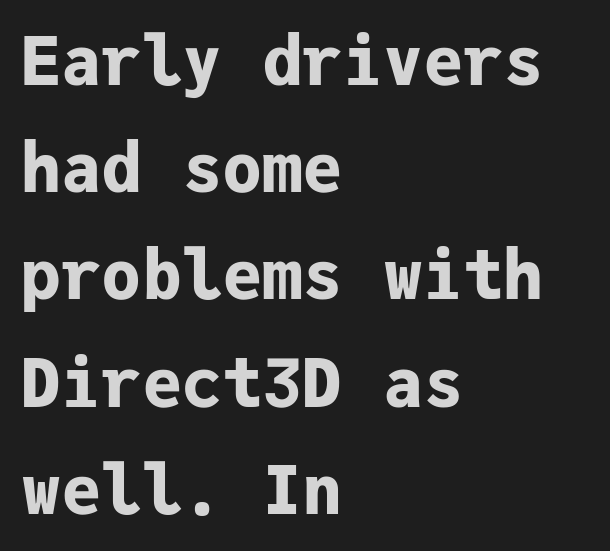
Leading: standard. This is heavy type, rendered in bold. Fixed-width glyphs throughout — classic coding-font behaviour. Typeset ragged right — the left edge is the straight one. The space directly below the letters is spotless. To sum up the face: it is a sans, with no serifs.
